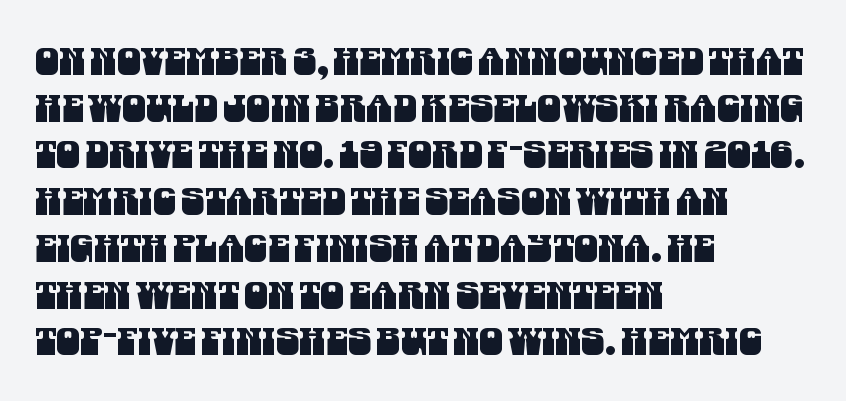
The image shows 38 px condensed sans-serif type; set left-aligned, line spacing 1.23x, normal letter spacing, not underlined; medium stroke contrast and a large x-height.
